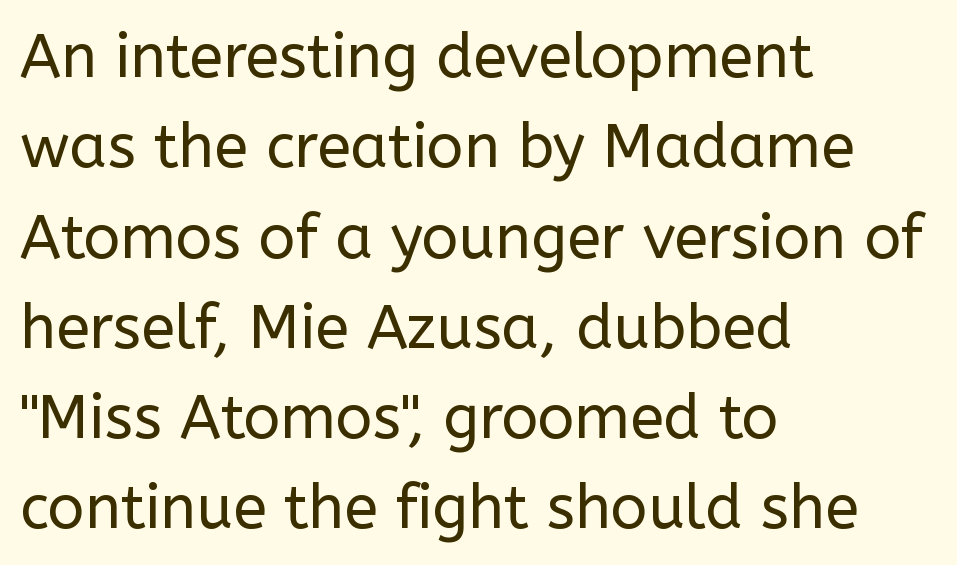
Q: Is the text bold? A: No.
Q: Is the text italic (slanted)? A: No, it is upright.
Q: Is the typeface a serif or a sans-serif typeface? A: Sans-serif.
Q: Is the text underlined? A: No.
Q: How is the paragraph aligned? A: Left-aligned.
Q: Is the spacing between letters normal or unusually wide? A: Normal.
Q: Is the spacing between lines tight, normal or loose? A: Normal.
Q: Width (condensed, normal, or wide)? A: Normal.
Q: Stroke contrast? A: Low.
Q: x-height? A: Medium.
Q: Monospaced? A: No.
